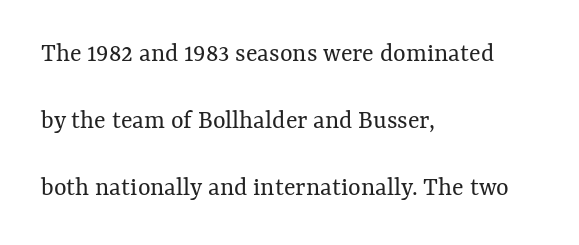
{"italic": "no", "bold": "no", "underline": "no", "align": "left", "line_spacing": "loose", "line_spacing_ratio": 2.49, "letter_spacing": "normal", "letter_spacing_em": 0.0, "glyph_px": 27}
